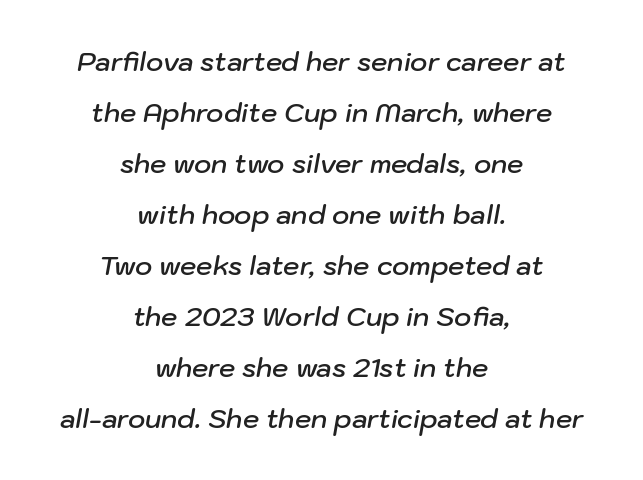
Looking at the ascenders, they clearly lean. Vertical spacing — loose. Underlining? Definitely not there. The rendering keeps characters at their native spacing. Every row of glyphs is offset so its center matches the block's center.
